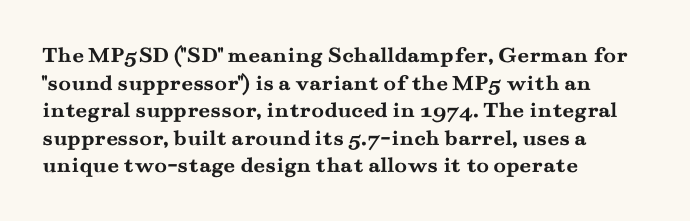
The letters stand upright; this is a roman face. Each word holds together tightly as a unit, with standard inter-letter gaps. Underline: absent. Notice how thick the strokes are: this is what a full bold looks like. The setting favours the left margin, as ordinary paragraphs usually do.
